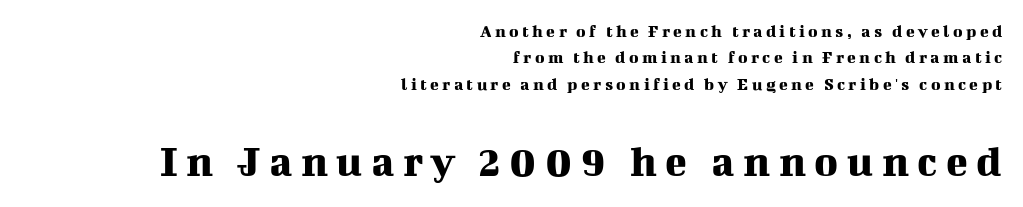
{"serif": "yes", "italic": "no", "width": "normal", "stroke_contrast": "medium", "x_height": "medium", "monospaced": "no", "underline": "no", "align": "right", "line_spacing": "normal", "line_spacing_ratio": 1.47, "larger_block": "second", "size_ratio": 2.5, "glyph_px": 45}
